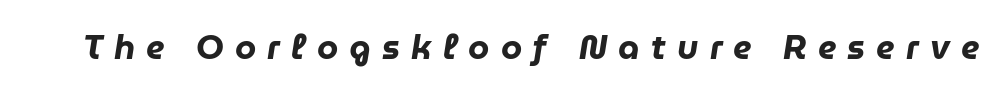
The tracking reads as deliberately expanded to a designer's eye. A typesetter would call this proportional, since set widths differ per character. Set as a true bold cut, around the 700 mark. Rendered with sloped, italic letterforms. The strip under each line holds only bare page.
